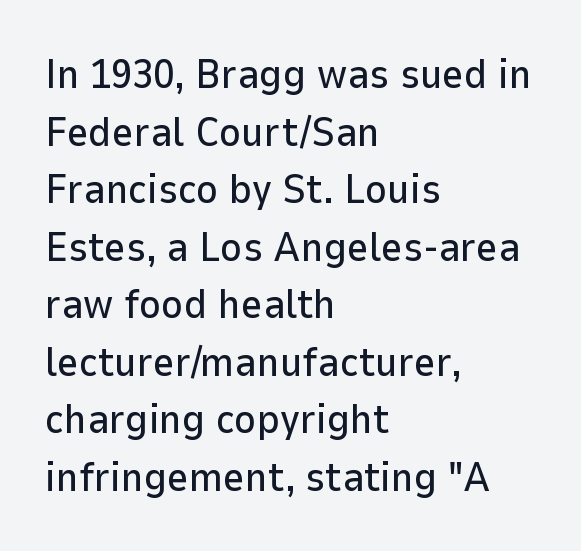
Q: Is the text italic (slanted)? A: No, it is upright.
Q: Is the typeface a serif or a sans-serif typeface? A: Sans-serif.
Q: Is the text underlined? A: No.
Q: How is the paragraph aligned? A: Left-aligned.
Q: Is the spacing between letters normal or unusually wide? A: Normal.
Q: Is the spacing between lines tight, normal or loose? A: Normal.
Q: Width (condensed, normal, or wide)? A: Normal.
Q: Stroke contrast? A: Low.
Q: x-height? A: Medium.
Q: Monospaced? A: No.
